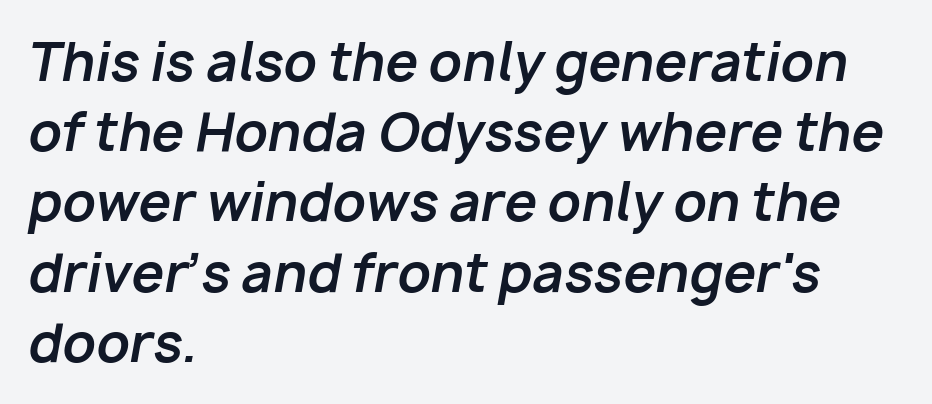
Q: Is the text bold? A: Yes.
Q: Is the text italic (slanted)? A: Yes, it leans right by about 10 degrees.
Q: Is the text underlined? A: No.
Q: How is the paragraph aligned? A: Left-aligned.
Q: Is the spacing between letters normal or unusually wide? A: Normal.
Q: Is the spacing between lines tight, normal or loose? A: Normal.
Q: Width (condensed, normal, or wide)? A: Normal.
Q: Stroke contrast? A: Low.
Q: x-height? A: Medium.
Q: Monospaced? A: No.
